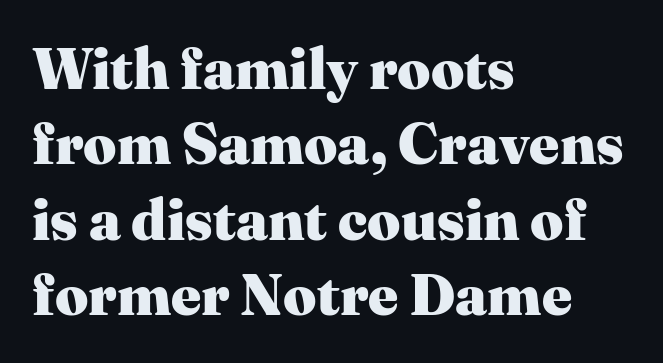
Think of a printed novel: that variable character pitch is what you see here. Baseline-to-baseline distance is the conventional proportion of letter height. Words appear dense and cohesive because spacing is normal. The specimen omits any rule beneath the text block's lines. The axis of the letterforms is exactly vertical. The text block is weighted toward the left margin, trailing off unevenly rightward.
